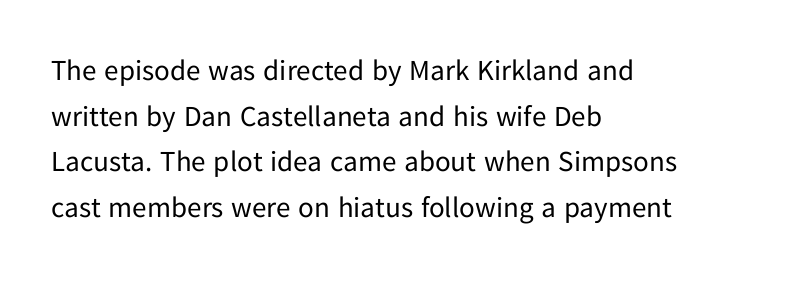
{"serif": "no", "italic": "no", "bold": "no", "weight": "regular", "width": "normal", "stroke_contrast": "low", "x_height": "medium", "monospaced": "no", "underline": "no", "align": "left", "line_spacing": "normal", "line_spacing_ratio": 1.57, "letter_spacing": "normal", "letter_spacing_em": 0.0, "glyph_px": 29}
